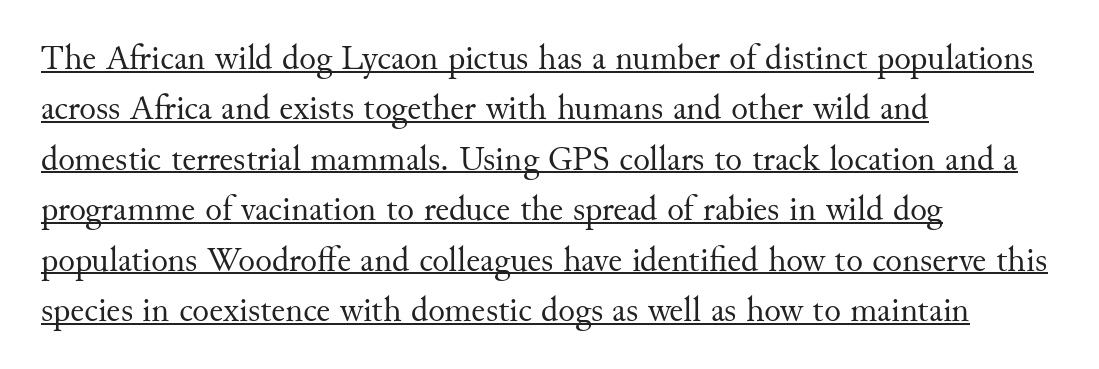
A typesetter would label this face a serif. Is this a heavy cut? Hardly; it is regular or lighter. These lines are rendered in a variable-pitch font. These lines keep a tight, regular rhythm from letter to letter. Honestly, the row spacing looks completely unremarkable. Like a heading marked for emphasis, these lines bear an underscore.
